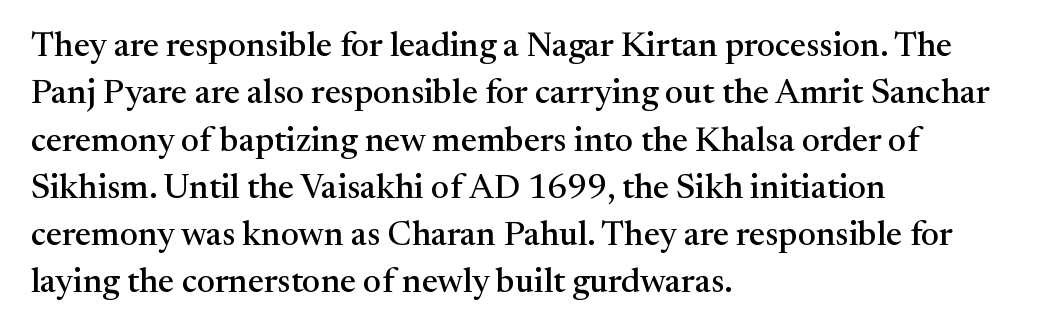
The image shows 34 px serif type, upright; set left-aligned, normal line spacing (1.39x), normal letter spacing, not underlined; medium stroke contrast and a medium x-height.
